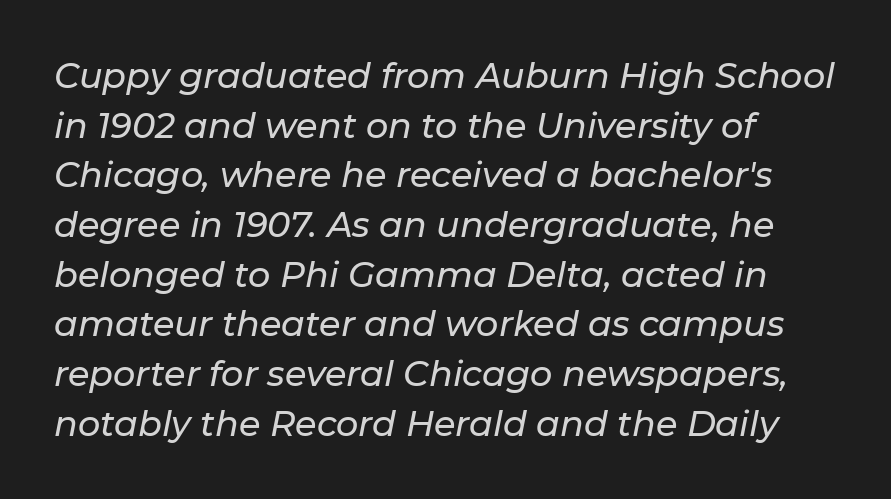
The image shows 35 px text type, italic (leaning right); set left-aligned, normal line spacing (1.42x), normal letter spacing, not underlined; low stroke contrast and a medium x-height.
